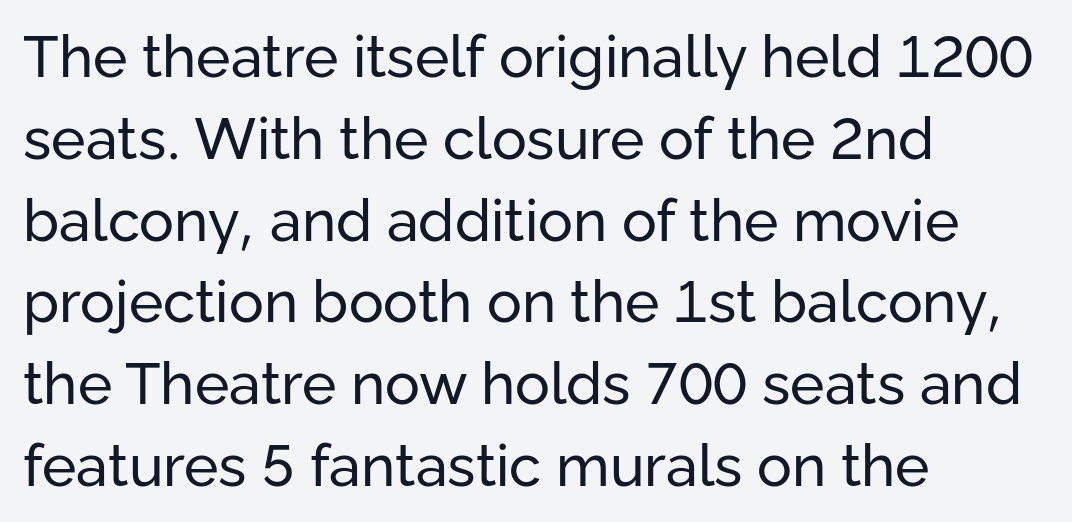
Q: Is the text bold? A: No.
Q: Is the text italic (slanted)? A: No, it is upright.
Q: Is the typeface a serif or a sans-serif typeface? A: Sans-serif.
Q: Is the text underlined? A: No.
Q: How is the paragraph aligned? A: Left-aligned.
Q: Is the spacing between letters normal or unusually wide? A: Normal.
Q: Is the spacing between lines tight, normal or loose? A: Normal.
Q: Width (condensed, normal, or wide)? A: Normal.
Q: Stroke contrast? A: Low.
Q: x-height? A: Medium.
Q: Monospaced? A: No.
